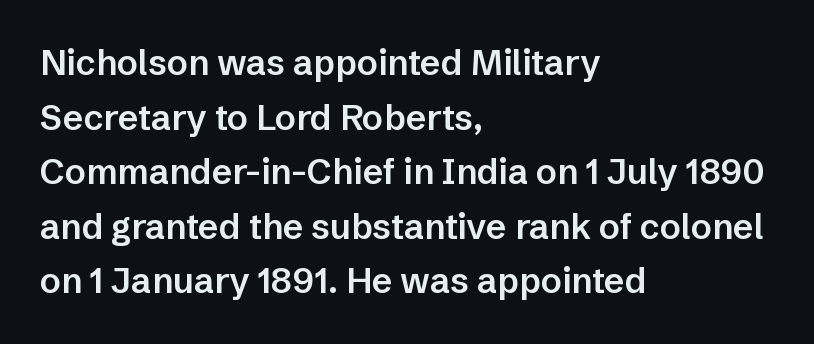
The image shows 35 px semibold sans-serif type, upright; set left-aligned, normal line spacing (1.56x), normal letter spacing, not underlined; low stroke contrast and a medium x-height.
